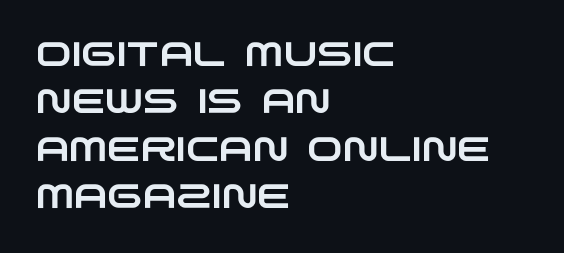
{"serif": "no", "width": "wide", "stroke_contrast": "low", "x_height": "large", "monospaced": "no", "underline": "no", "align": "left", "line_spacing": "normal", "line_spacing_ratio": 1.39, "letter_spacing": "normal", "letter_spacing_em": 0.0, "glyph_px": 34}
